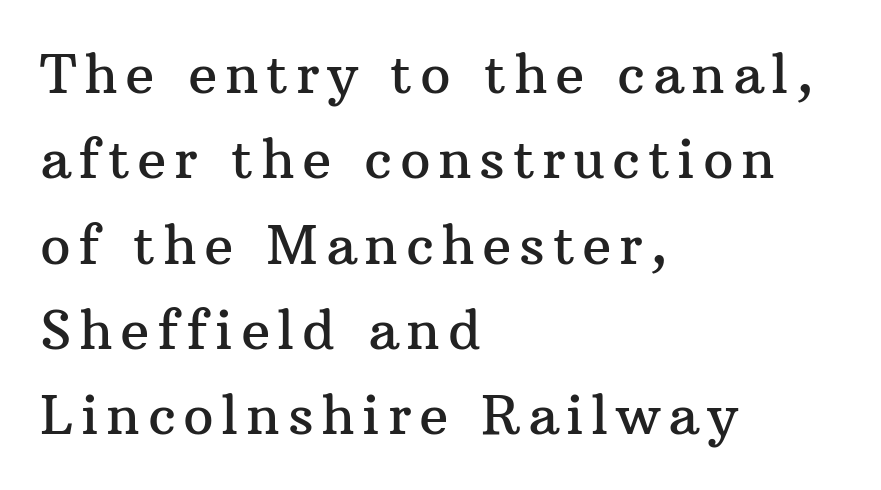
{"serif": "yes", "italic": "no", "width": "normal", "stroke_contrast": "medium", "x_height": "medium", "monospaced": "no", "underline": "no", "align": "left", "line_spacing": "normal", "line_spacing_ratio": 1.58, "glyph_px": 54}
